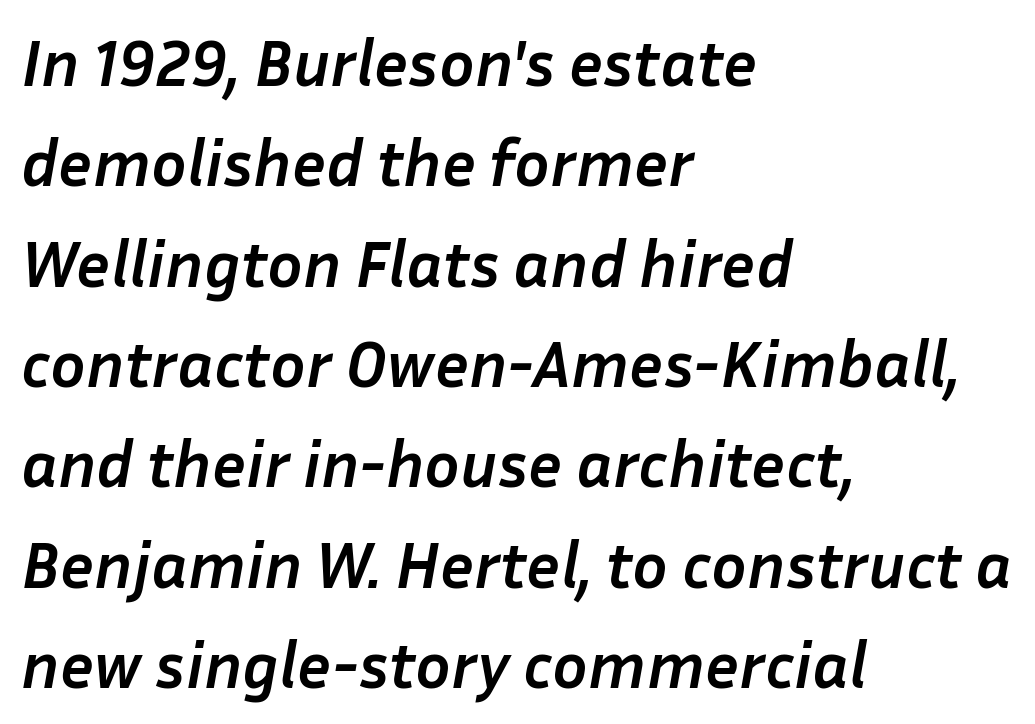
The image shows 66 px semibold type, italic (leaning right); set left-aligned, normal line spacing (1.52x), normal letter spacing, not underlined; low stroke contrast and a medium x-height.
